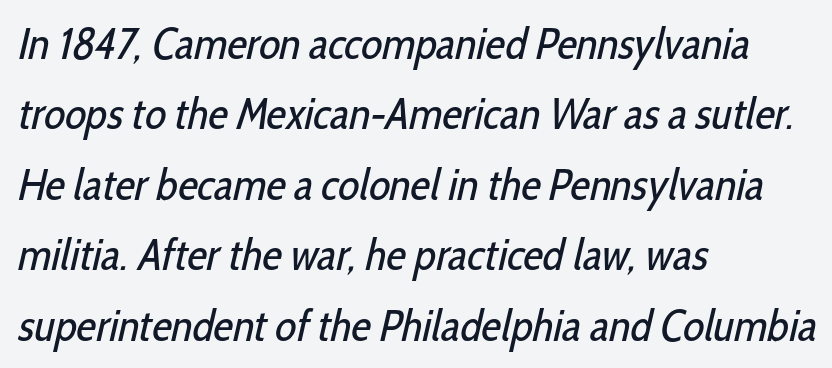
Q: Is the text bold? A: No.
Q: Is the typeface a serif or a sans-serif typeface? A: Sans-serif.
Q: Is the text underlined? A: No.
Q: How is the paragraph aligned? A: Left-aligned.
Q: Is the spacing between letters normal or unusually wide? A: Normal.
Q: Is the spacing between lines tight, normal or loose? A: Normal.
Q: Width (condensed, normal, or wide)? A: Condensed.
Q: Stroke contrast? A: Low.
Q: x-height? A: Medium.
Q: Monospaced? A: No.
